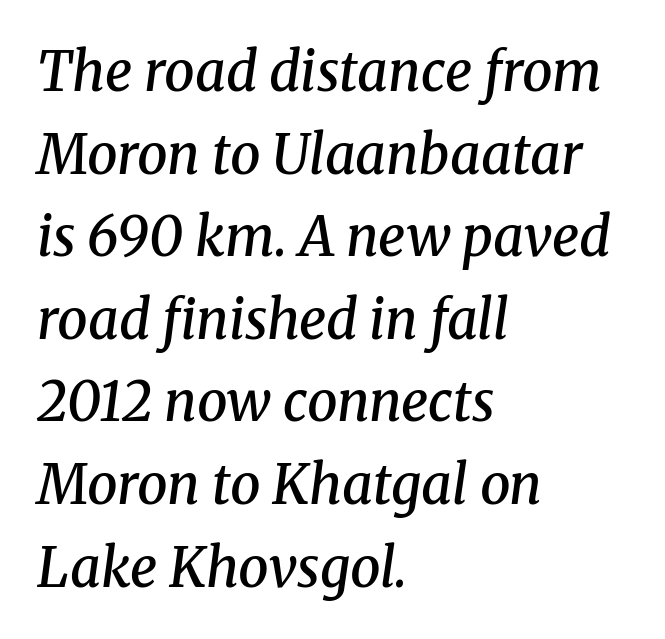
Q: Is the text bold? A: Semi-bold.
Q: Is the text italic (slanted)? A: Yes, it leans right by about 8 degrees.
Q: Is the typeface a serif or a sans-serif typeface? A: Serif.
Q: Is the text underlined? A: No.
Q: How is the paragraph aligned? A: Left-aligned.
Q: Is the spacing between letters normal or unusually wide? A: Normal.
Q: Is the spacing between lines tight, normal or loose? A: Normal.
Q: Width (condensed, normal, or wide)? A: Normal.
Q: Stroke contrast? A: Medium.
Q: x-height? A: Medium.
Q: Monospaced? A: No.
